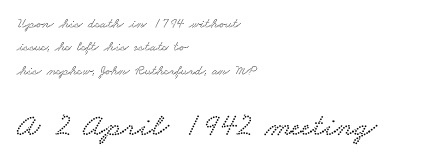
The image shows 32 px wide serif type; set left-aligned, normal line spacing (1.67x), normal letter spacing, not underlined; the second (bottom) block is 2.29x larger; low stroke contrast and a small x-height.
